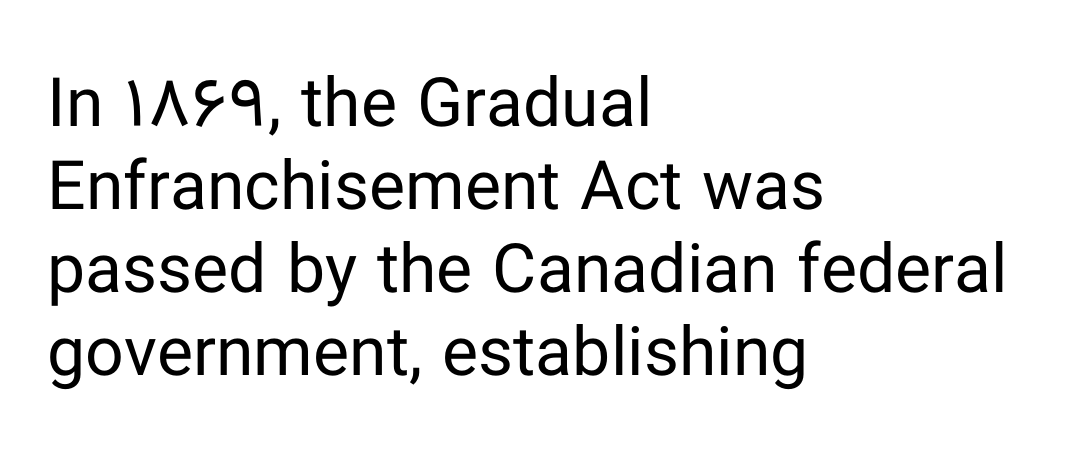
{"serif": "no", "italic": "no", "bold": "no", "weight": "regular", "width": "normal", "stroke_contrast": "low", "x_height": "medium", "monospaced": "no", "underline": "no", "align": "left", "line_spacing_ratio": 1.22, "letter_spacing": "normal", "letter_spacing_em": 0.0, "glyph_px": 68}
